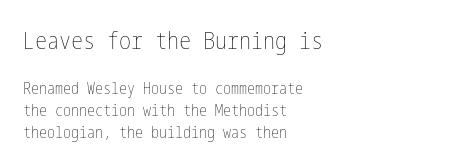
The image shows 24 px text type, upright; set left-aligned, normal line spacing (1.39x), normal letter spacing, not underlined; the first (top) block is 1.5x larger.
